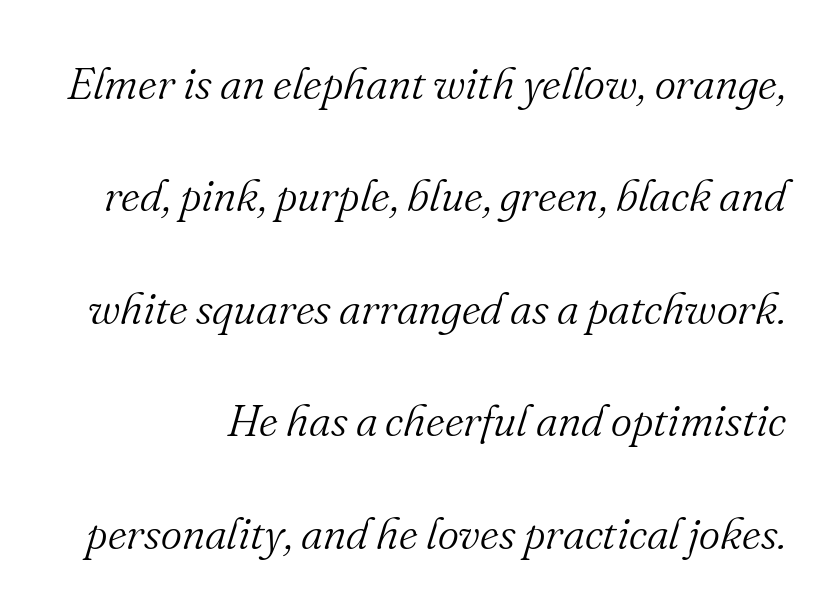
The image shows 45 px light serif type, italic (leaning right); set loose line spacing (2.5x), normal letter spacing, not underlined; medium stroke contrast and a small x-height.
